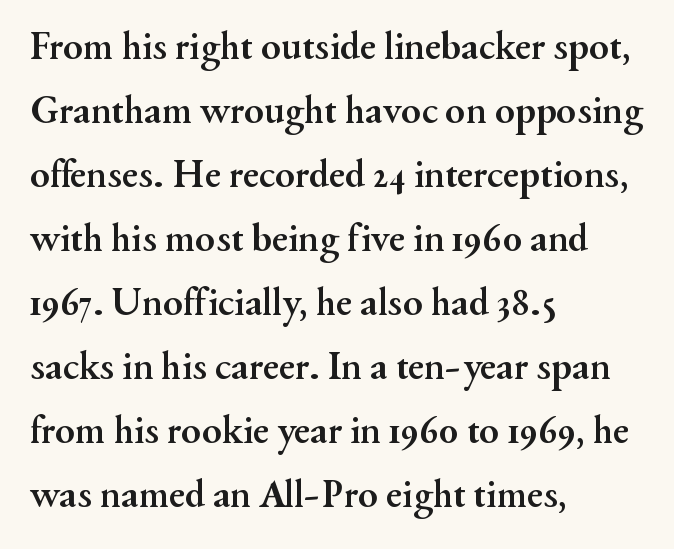
Q: Is the text bold? A: Yes.
Q: Is the text italic (slanted)? A: No, it is upright.
Q: Is the typeface a serif or a sans-serif typeface? A: Serif.
Q: Is the text underlined? A: No.
Q: How is the paragraph aligned? A: Left-aligned.
Q: Is the spacing between letters normal or unusually wide? A: Normal.
Q: Is the spacing between lines tight, normal or loose? A: Normal.
Q: Width (condensed, normal, or wide)? A: Normal.
Q: Stroke contrast? A: Medium.
Q: x-height? A: Small.
Q: Monospaced? A: No.
